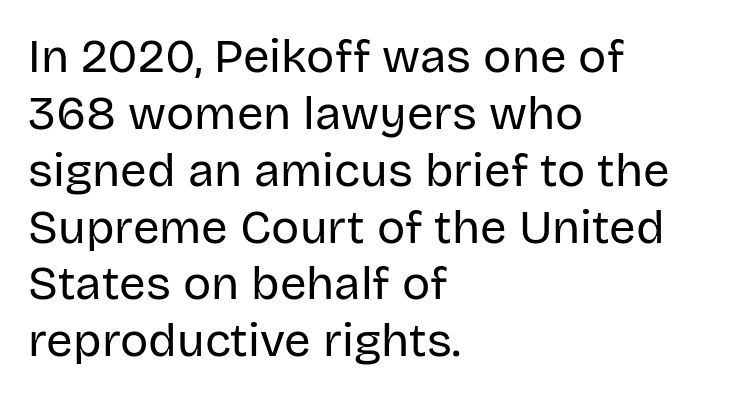
Q: Is the text bold? A: No.
Q: Is the text italic (slanted)? A: No, it is upright.
Q: Is the typeface a serif or a sans-serif typeface? A: Sans-serif.
Q: Is the text underlined? A: No.
Q: How is the paragraph aligned? A: Left-aligned.
Q: Is the spacing between letters normal or unusually wide? A: Normal.
Q: Width (condensed, normal, or wide)? A: Normal.
Q: Stroke contrast? A: Low.
Q: x-height? A: Large.
Q: Monospaced? A: No.
